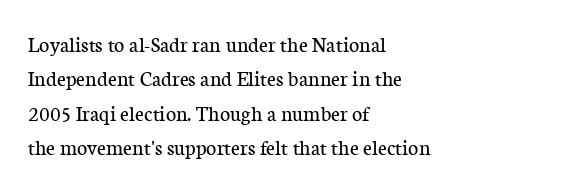
Q: Is the text bold? A: No.
Q: Is the text italic (slanted)? A: No, it is upright.
Q: Is the text underlined? A: No.
Q: How is the paragraph aligned? A: Left-aligned.
Q: Is the spacing between letters normal or unusually wide? A: Normal.
Q: Is the spacing between lines tight, normal or loose? A: Normal.
